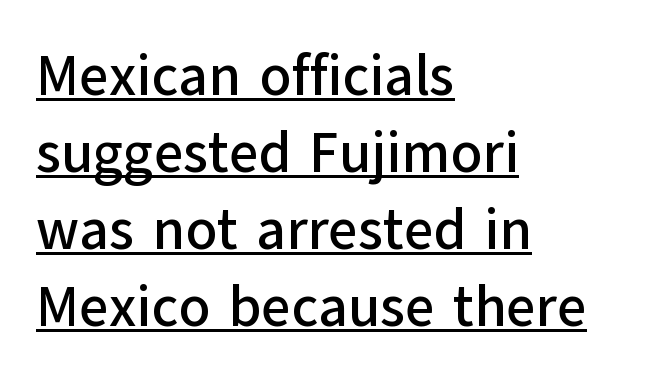
{"serif": "no", "italic": "no", "width": "normal", "stroke_contrast": "low", "x_height": "medium", "monospaced": "no", "underline": "yes", "align": "left", "line_spacing": "normal", "line_spacing_ratio": 1.35, "letter_spacing": "normal", "letter_spacing_em": 0.0, "glyph_px": 57}
